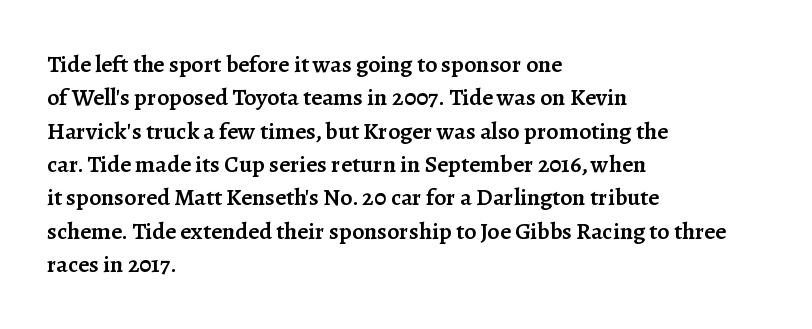
Q: Is the text bold? A: Semi-bold.
Q: Is the text italic (slanted)? A: No, it is upright.
Q: Is the text underlined? A: No.
Q: How is the paragraph aligned? A: Left-aligned.
Q: Is the spacing between letters normal or unusually wide? A: Normal.
Q: Is the spacing between lines tight, normal or loose? A: Normal.
